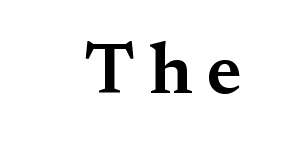
The image shows 73 px semibold serif type, upright; set unusually wide letter spacing (+0.2 em), not underlined; medium stroke contrast and a small x-height.
